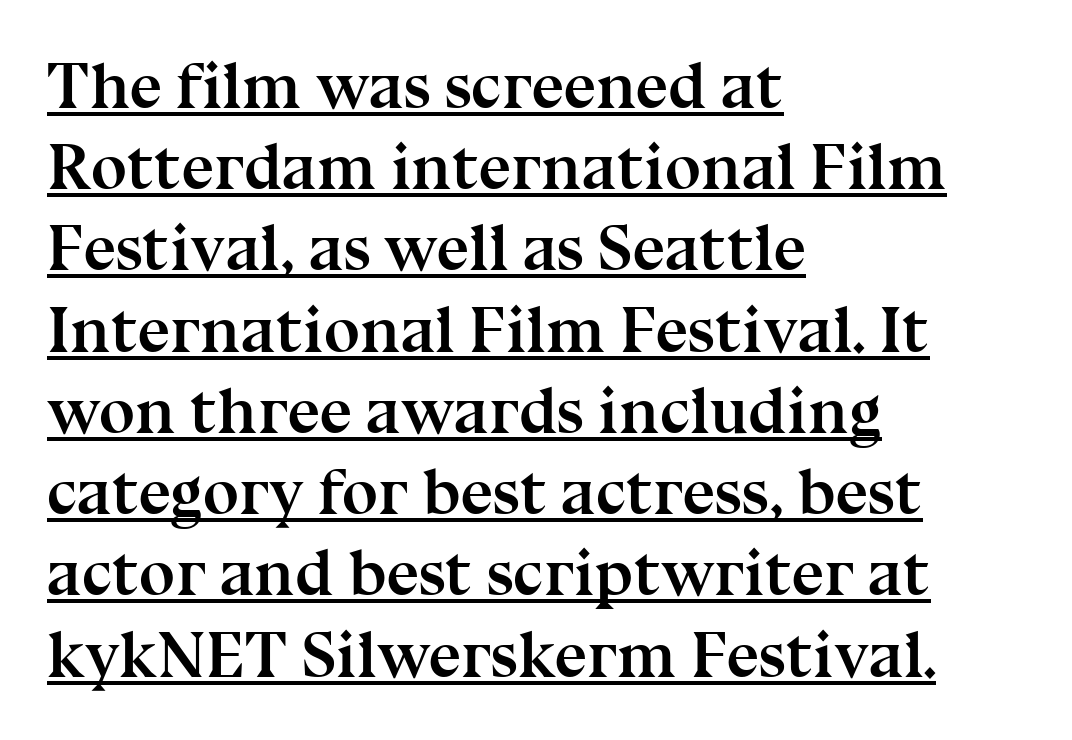
{"serif": "yes", "italic": "no", "bold": "yes", "weight": "semibold", "width": "normal", "stroke_contrast": "medium", "x_height": "medium", "monospaced": "no", "underline": "yes", "align": "left", "line_spacing": "normal", "line_spacing_ratio": 1.25, "letter_spacing": "normal", "letter_spacing_em": 0.0, "glyph_px": 65}
